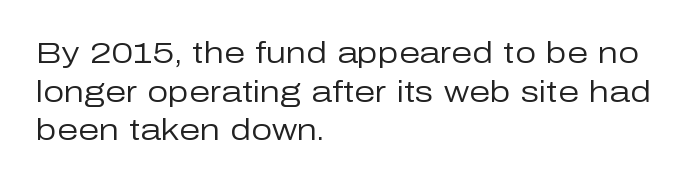
{"serif": "no", "italic": "no", "bold": "no", "weight": "regular", "width": "normal", "stroke_contrast": "low", "x_height": "medium", "monospaced": "no", "underline": "no", "align": "left", "line_spacing": "normal", "line_spacing_ratio": 1.29, "letter_spacing": "normal", "letter_spacing_em": 0.0, "glyph_px": 30}
